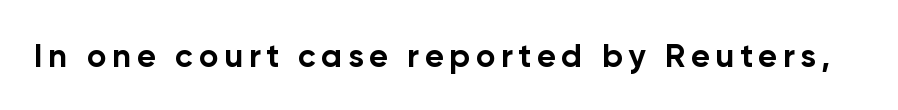
The image shows 33 px bold sans-serif type, upright; set not underlined; low stroke contrast and a medium x-height.
